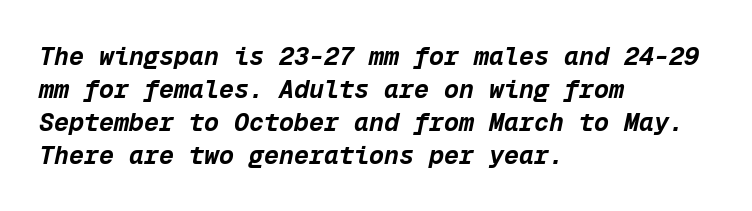
The image shows 25 px bold type, italic (leaning right); set left-aligned, normal line spacing (1.32x), normal letter spacing, not underlined.
